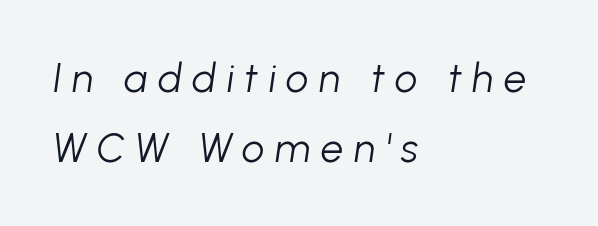
Unmarked baselines from the first word to the last. Looks like regular typesetting: each glyph gets only the width it needs. Horizontally, the lines are justified to the leading edge only. The axis of the letterforms is tilted away from vertical. Inter-character spacing is expanded well beyond the font's built-in metrics. Weight: regular or lighter.
